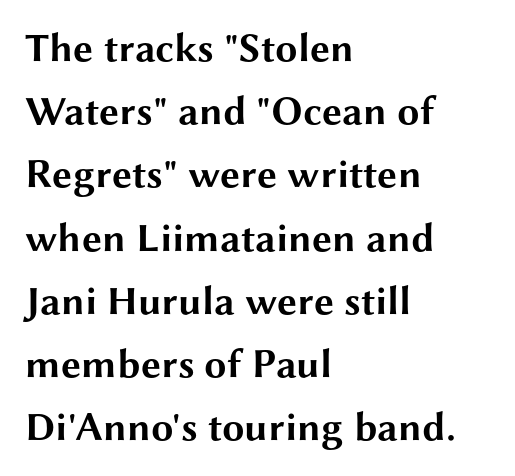
{"serif": "no", "italic": "no", "bold": "yes", "weight": "bold", "width": "wide", "stroke_contrast": "medium", "x_height": "medium", "monospaced": "no", "underline": "no", "align": "left", "line_spacing": "normal", "line_spacing_ratio": 1.58, "letter_spacing": "normal", "letter_spacing_em": 0.0, "glyph_px": 40}
